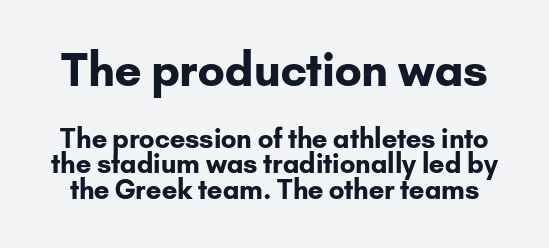
Descenders are the only things crossing below the line. The passage shown begins with its larger block and ends with its smaller one. Is the type bold? Yes — the strokes are clearly thick and heavy. You could barely slide anything between these rows.
